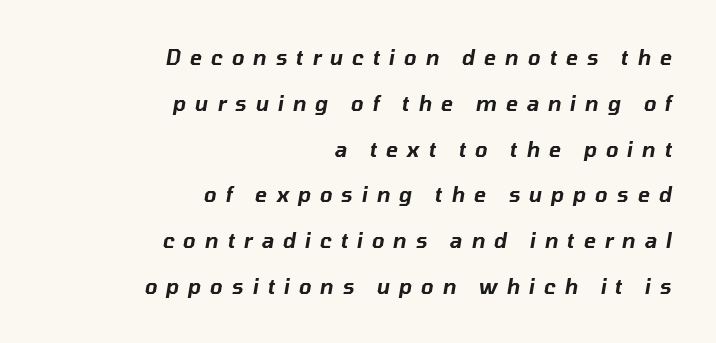
Each new line begins a long way beneath the previous one. Characters follow at a spacing far wider than the type designer built in. The string is rendered with underlining switched off. Leftover space on each line is placed entirely before the opening word. Emphasis-style slanted type is in use.
